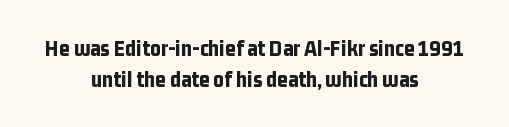
The image shows 23 px bold type, upright; set centered, normal line spacing (1.34x), normal letter spacing, not underlined.
